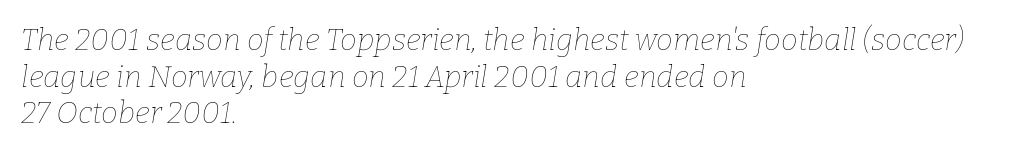
{"italic": "yes", "lean": "right", "slant_degrees": 9, "bold": "no", "weight": "thin", "width": "normal", "stroke_contrast": "low", "x_height": "medium", "monospaced": "no", "underline": "no", "align": "left", "line_spacing_ratio": 1.22, "letter_spacing": "normal", "letter_spacing_em": 0.0, "glyph_px": 30}
